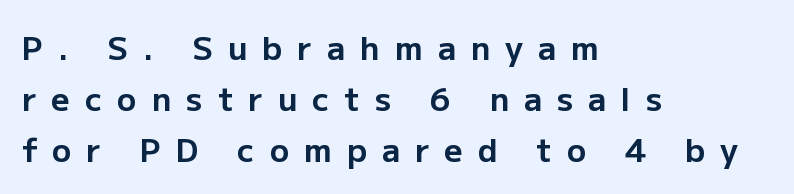
The words here are not underlined. The rendering shows plain stroke endings on the letterforms — a sans-serif design. Honestly, the row spacing looks completely unremarkable. Do the letters lean? They stand straight.
